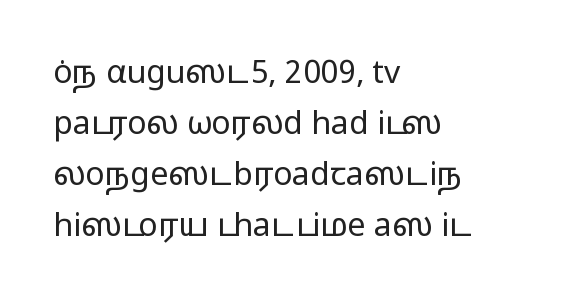
Anything drawn beneath the words? Only blank space. Evenly set lines give the paragraph a standard silhouette. A typesetter would call this proportional, since set widths differ per character. In terms of letterspacing, this is plain default setting.
